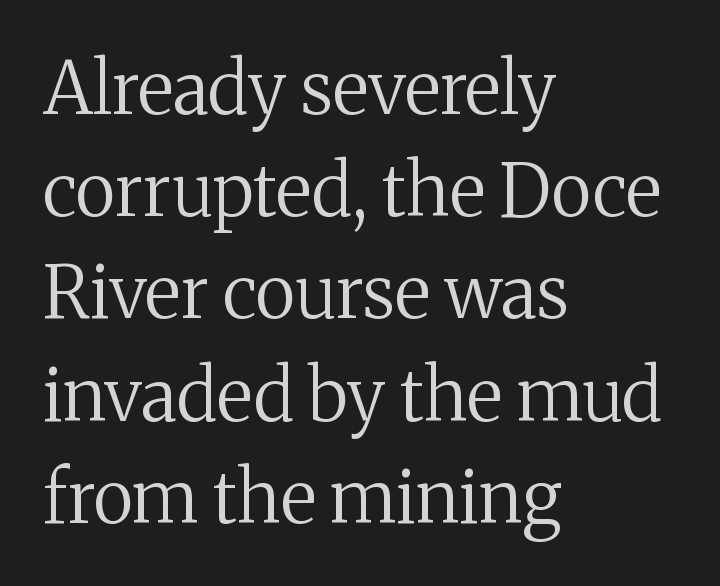
The image shows 72 px regular-weight serif type, upright; set left-aligned, normal line spacing (1.42x), normal letter spacing, not underlined; medium stroke contrast and a medium x-height.
